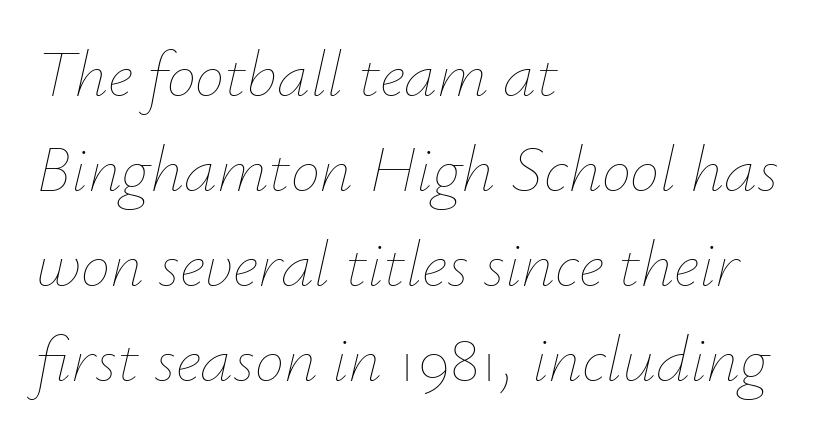
{"italic": "yes", "lean": "right", "slant_degrees": 12, "bold": "no", "weight": "thin", "width": "normal", "stroke_contrast": "low", "x_height": "small", "monospaced": "no", "underline": "no", "align": "left", "line_spacing": "normal", "line_spacing_ratio": 1.44, "letter_spacing": "normal", "letter_spacing_em": 0.0, "glyph_px": 66}
